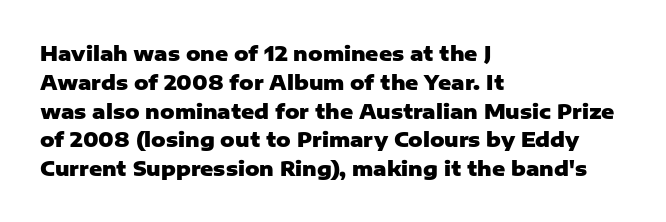
Line starts are locked; line ends wander. Bold? Absolutely — the strokes are thick and heavy. Nobody touched the tracking dial on this one. Bare-footed words on every line. These lines sit exactly where default settings would place them.
